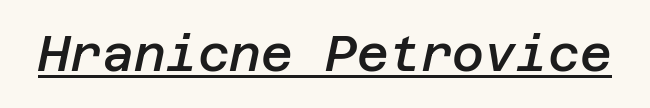
Q: Is the text bold? A: Semi-bold.
Q: Is the text italic (slanted)? A: Yes, it leans right by about 12 degrees.
Q: Is the text underlined? A: Yes.
Q: Is the spacing between letters normal or unusually wide? A: Normal.
Q: Width (condensed, normal, or wide)? A: Normal.
Q: Stroke contrast? A: Low.
Q: x-height? A: Large.
